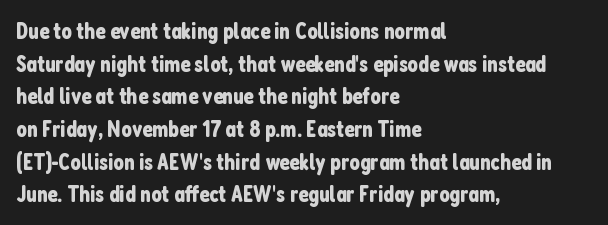
{"italic": "no", "underline": "no", "align": "left", "line_spacing": "normal", "line_spacing_ratio": 1.42, "letter_spacing": "normal", "letter_spacing_em": 0.0, "glyph_px": 23}
